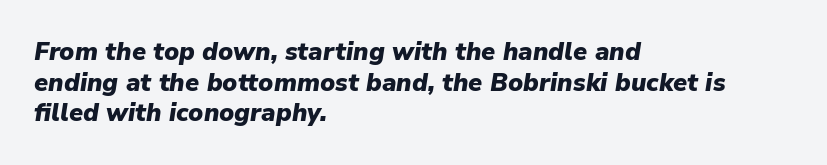
{"italic": "yes", "lean": "right", "slant_degrees": 9, "bold": "yes", "underline": "no", "align": "left", "line_spacing_ratio": 1.23, "letter_spacing": "normal", "letter_spacing_em": 0.0, "glyph_px": 25}
